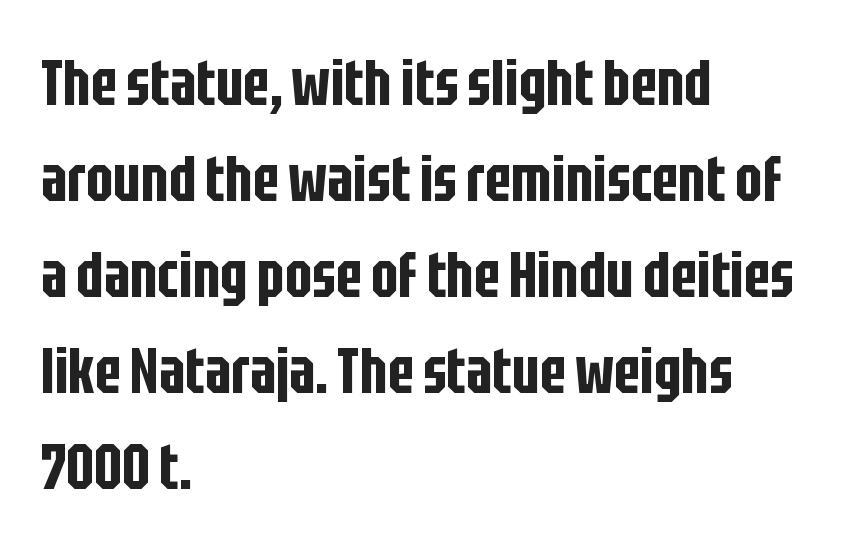
The image shows 64 px condensed sans-serif type, upright; set left-aligned, normal line spacing (1.5x), normal letter spacing, not underlined; low stroke contrast and a large x-height.
